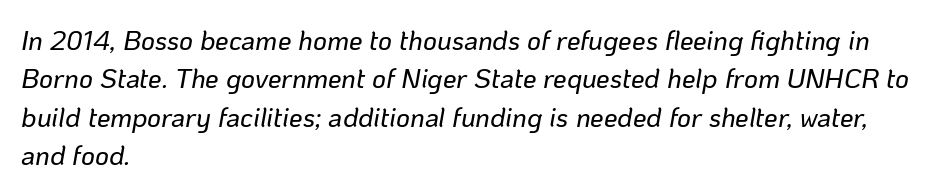
The zone under the glyphs is completely vacant. These lines are set flush left with a ragged right edge. Caption: standard tracking, unaltered. Vertically, the passage feels balanced, rows spaced as you'd expect.
